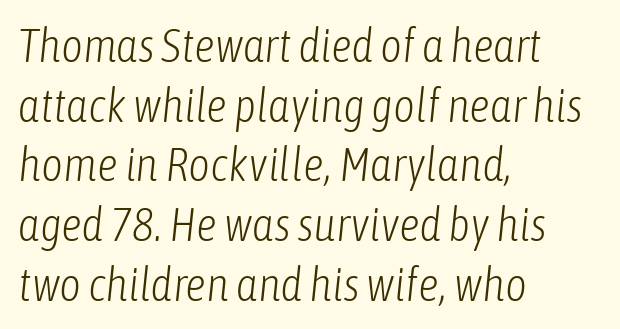
Q: Is the text bold? A: No.
Q: Is the text italic (slanted)? A: Yes, it leans right by about 6 degrees.
Q: Is the text underlined? A: No.
Q: How is the paragraph aligned? A: Left-aligned.
Q: Is the spacing between letters normal or unusually wide? A: Normal.
Q: Is the spacing between lines tight, normal or loose? A: Normal.
Q: Width (condensed, normal, or wide)? A: Condensed.
Q: Stroke contrast? A: Low.
Q: x-height? A: Medium.
Q: Monospaced? A: No.
